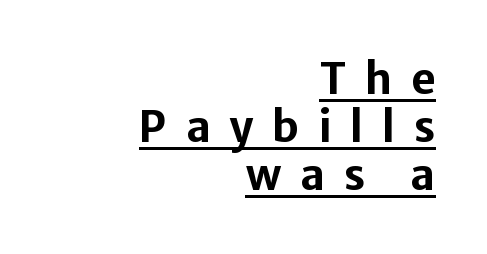
{"serif": "no", "italic": "no", "bold": "yes", "weight": "bold", "width": "normal", "stroke_contrast": "low", "x_height": "medium", "monospaced": "no", "underline": "yes", "align": "right", "line_spacing": "tight", "line_spacing_ratio": 1.14, "letter_spacing": "wide", "letter_spacing_em": 0.45, "glyph_px": 42}
